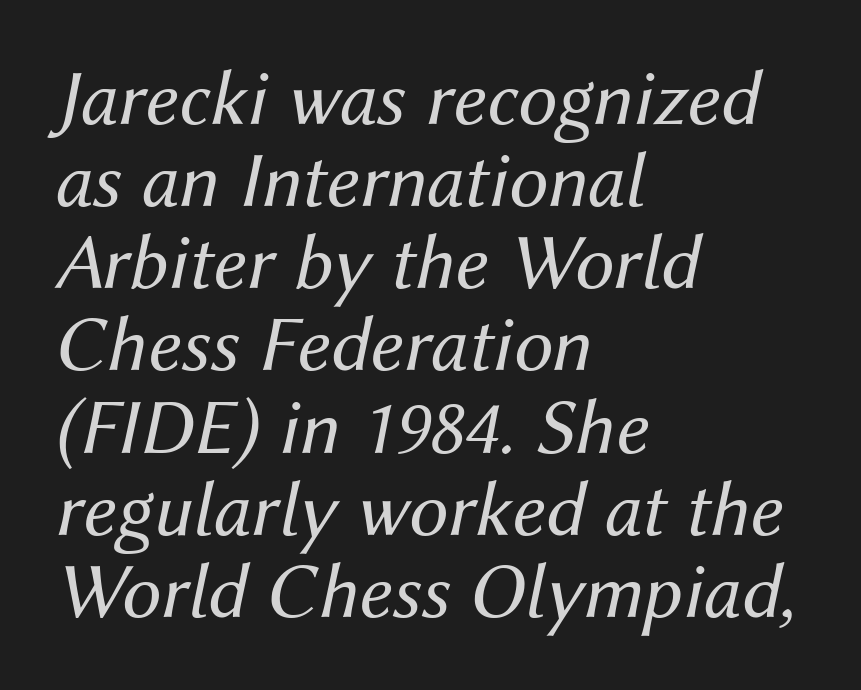
The image shows 79 px regular-weight type, italic (leaning right); set left-aligned, tight line spacing (1.04x), normal letter spacing, not underlined; medium stroke contrast and a medium x-height.
